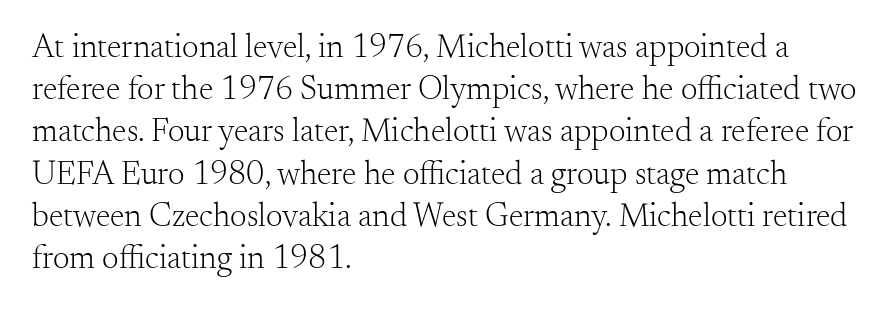
Q: Is the text bold? A: No.
Q: Is the text italic (slanted)? A: No, it is upright.
Q: Is the typeface a serif or a sans-serif typeface? A: Serif.
Q: Is the text underlined? A: No.
Q: How is the paragraph aligned? A: Left-aligned.
Q: Is the spacing between letters normal or unusually wide? A: Normal.
Q: Is the spacing between lines tight, normal or loose? A: Normal.
Q: Width (condensed, normal, or wide)? A: Normal.
Q: Stroke contrast? A: Medium.
Q: x-height? A: Small.
Q: Monospaced? A: No.
